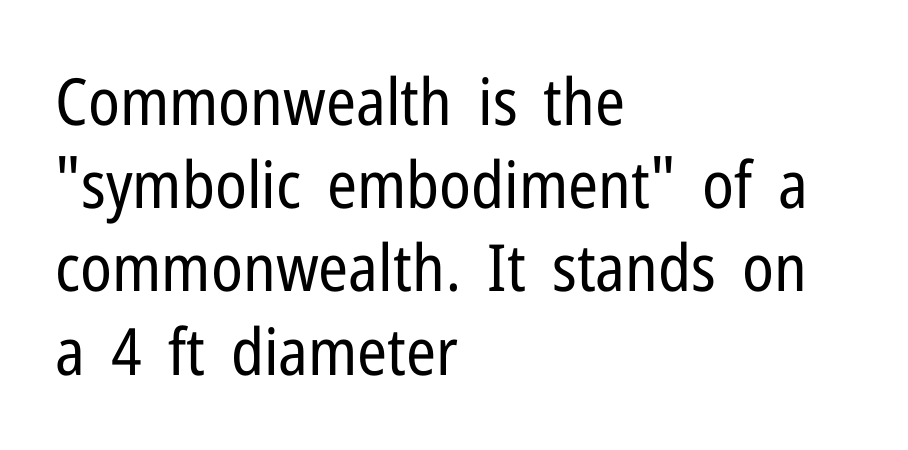
{"serif": "no", "italic": "no", "bold": "no", "weight": "regular", "width": "condensed", "stroke_contrast": "low", "x_height": "medium", "monospaced": "no", "underline": "no", "align": "left", "line_spacing": "normal", "line_spacing_ratio": 1.28, "letter_spacing": "normal", "letter_spacing_em": 0.0, "glyph_px": 65}
